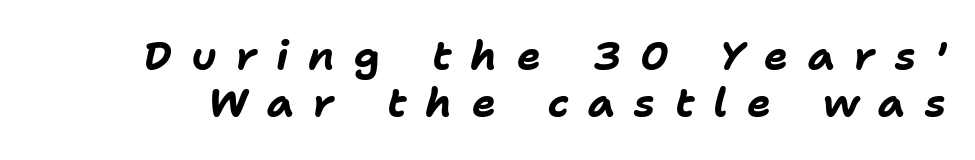
Weight check: bold — yes, fully. Nobody drew a line under any word here. The letters advance in unequal steps, a hallmark of proportional type. The specimen reads as italic at a glance. Students, note that the glyphs here are deliberately spaced far apart.
